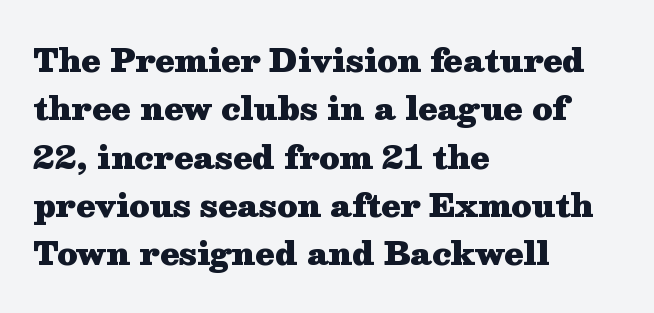
{"serif": "yes", "italic": "no", "bold": "yes", "weight": "heavy", "width": "wide", "stroke_contrast": "medium", "x_height": "medium", "monospaced": "no", "underline": "no", "align": "left", "line_spacing": "normal", "line_spacing_ratio": 1.56, "letter_spacing": "normal", "letter_spacing_em": 0.0, "glyph_px": 31}
